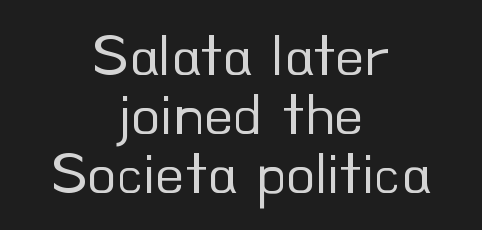
Q: Is the text bold? A: No.
Q: Is the text italic (slanted)? A: No, it is upright.
Q: Is the typeface a serif or a sans-serif typeface? A: Sans-serif.
Q: Is the text underlined? A: No.
Q: How is the paragraph aligned? A: Centered.
Q: Is the spacing between letters normal or unusually wide? A: Normal.
Q: Is the spacing between lines tight, normal or loose? A: Tight.
Q: Width (condensed, normal, or wide)? A: Normal.
Q: Stroke contrast? A: Low.
Q: x-height? A: Small.
Q: Monospaced? A: No.
